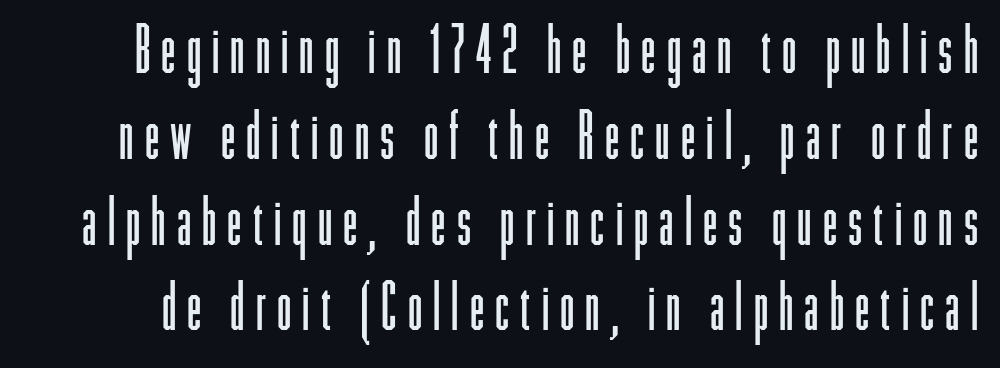
{"serif": "no", "italic": "no", "bold": "no", "weight": "light", "width": "condensed", "stroke_contrast": "low", "x_height": "medium", "monospaced": "no", "underline": "no", "line_spacing": "normal", "line_spacing_ratio": 1.32, "glyph_px": 65}
